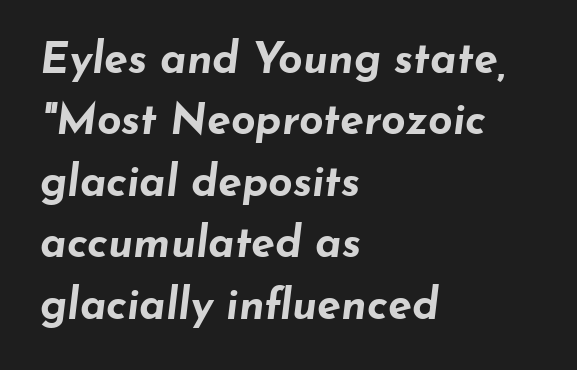
All the whitespace from short lines collects on the right. Tracking value appears to be zero — textbook default spacing. Compared with an ordinary text face, these strokes are far heavier — a full bold. This sample keeps an unexceptional amount of space between lines. Character widths vary here, with narrow letters taking less room than wide ones.
